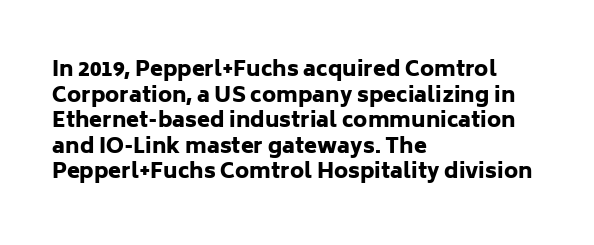
{"italic": "no", "bold": "yes", "underline": "no", "align": "left", "line_spacing_ratio": 1.22, "letter_spacing": "normal", "letter_spacing_em": 0.0, "glyph_px": 21}
